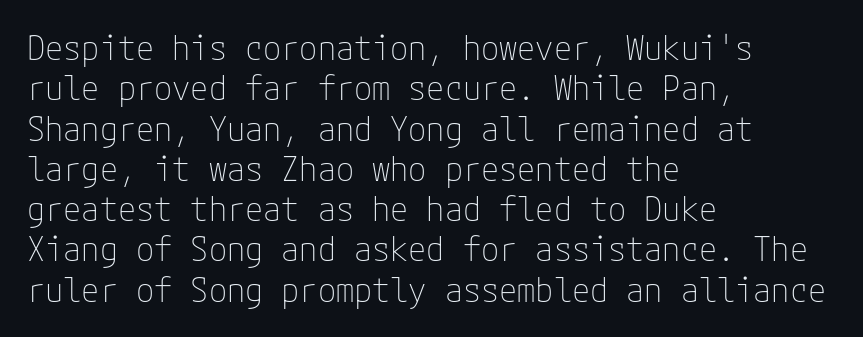
{"serif": "no", "italic": "no", "bold": "no", "weight": "thin", "width": "normal", "stroke_contrast": "low", "x_height": "medium", "underline": "no", "align": "left", "line_spacing_ratio": 1.22, "letter_spacing": "normal", "letter_spacing_em": 0.0, "glyph_px": 33}
